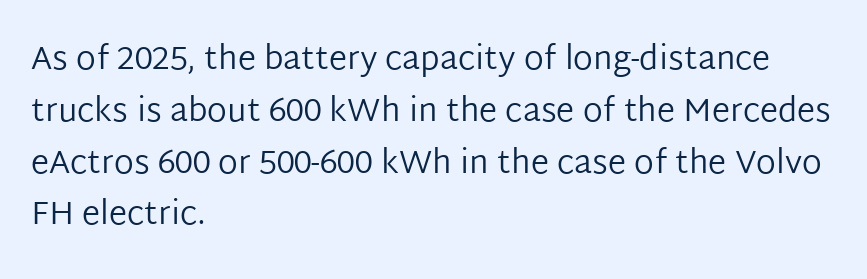
A classic flush-left, rag-right setting is used for this passage. Does the leading feel generous? No, just average. The rendering keeps characters at their native spacing. The face used here is proportionally spaced, like ordinary book or web type. Stroke terminals: plain, sans-serif.
